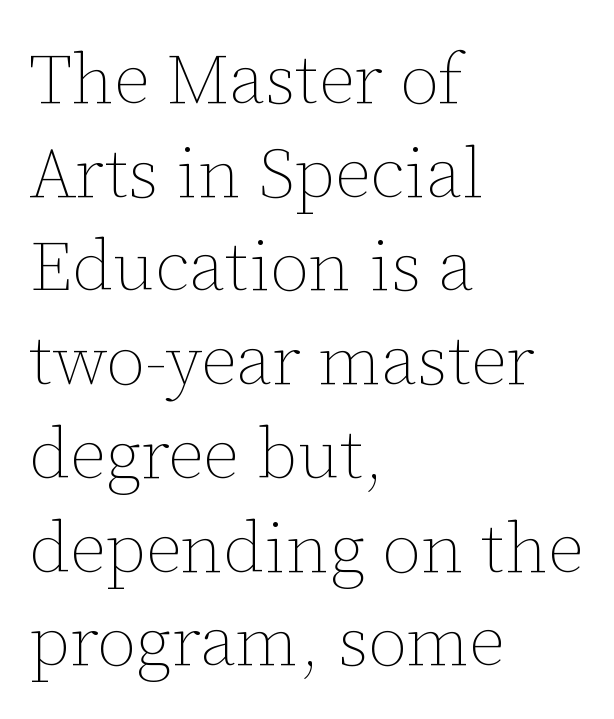
Stroke mass is kept to a normal reading level or below. Ascenders rise straight up at ninety degrees. Underline: absent. Do the characters align in a grid? No, the font is proportional. Regarding leading, the lines here are spaced in the standard way.
